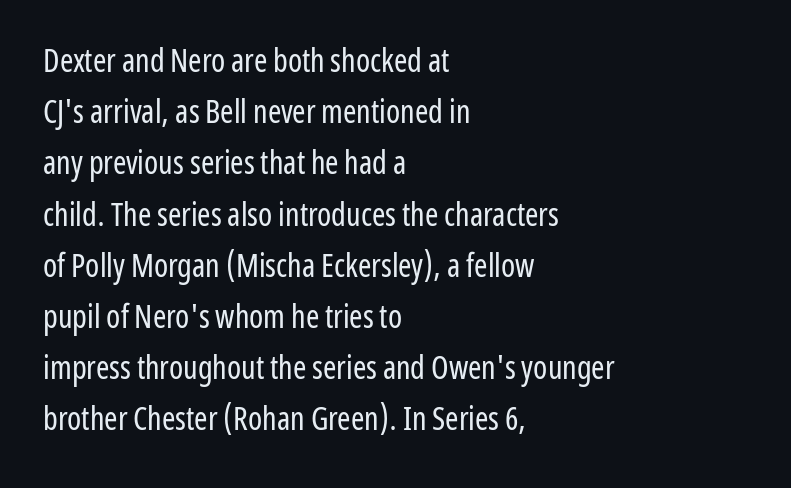
Q: Is the text bold? A: No.
Q: Is the text italic (slanted)? A: No, it is upright.
Q: Is the typeface a serif or a sans-serif typeface? A: Sans-serif.
Q: Is the text underlined? A: No.
Q: How is the paragraph aligned? A: Left-aligned.
Q: Is the spacing between letters normal or unusually wide? A: Normal.
Q: Is the spacing between lines tight, normal or loose? A: Normal.
Q: Width (condensed, normal, or wide)? A: Condensed.
Q: Stroke contrast? A: Low.
Q: x-height? A: Medium.
Q: Monospaced? A: No.
